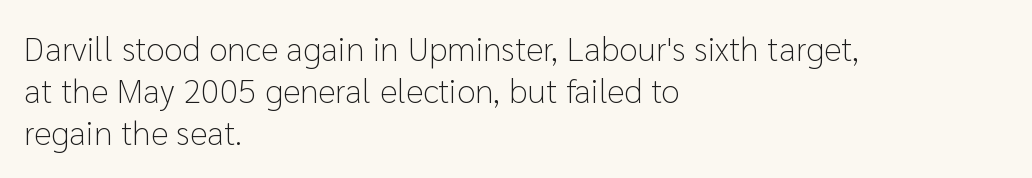
{"serif": "no", "italic": "no", "bold": "no", "weight": "light", "width": "normal", "stroke_contrast": "low", "x_height": "medium", "monospaced": "no", "underline": "no", "align": "left", "line_spacing_ratio": 1.24, "letter_spacing": "normal", "letter_spacing_em": 0.0, "glyph_px": 34}
